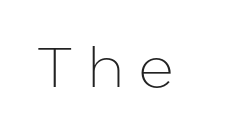
Q: Is the text italic (slanted)? A: No, it is upright.
Q: Is the typeface a serif or a sans-serif typeface? A: Sans-serif.
Q: Is the text underlined? A: No.
Q: Is the spacing between letters normal or unusually wide? A: Unusually wide.
Q: Width (condensed, normal, or wide)? A: Normal.
Q: Stroke contrast? A: Low.
Q: x-height? A: Medium.
Q: Monospaced? A: No.
